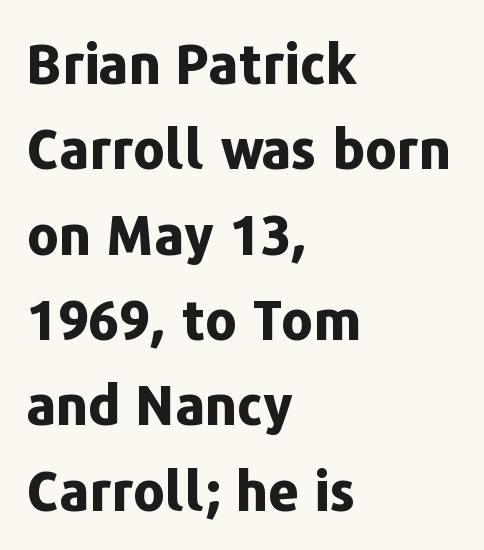
Typeset ragged right — the left edge is the straight one. Students, observe: this is what conventionally led text looks like. In terms of letterform style, serifs are entirely absent. You could not count columns in this text — the font is proportionally spaced. Unmarked baselines from the first word to the last.
